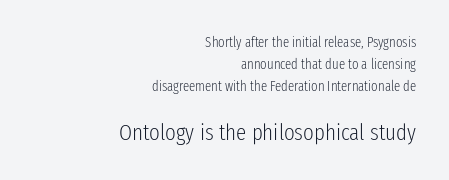
{"italic": "no", "bold": "no", "underline": "no", "align": "right", "line_spacing": "normal", "line_spacing_ratio": 1.58, "letter_spacing": "normal", "letter_spacing_em": 0.0, "larger_block": "second", "size_ratio": 1.64, "glyph_px": 23}
